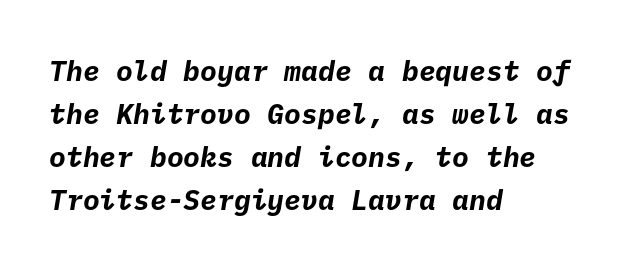
Q: Is the text bold? A: Yes.
Q: Is the typeface a serif or a sans-serif typeface? A: Sans-serif.
Q: Is the text underlined? A: No.
Q: How is the paragraph aligned? A: Left-aligned.
Q: Is the spacing between letters normal or unusually wide? A: Normal.
Q: Is the spacing between lines tight, normal or loose? A: Normal.
Q: Width (condensed, normal, or wide)? A: Normal.
Q: Stroke contrast? A: Low.
Q: x-height? A: Medium.
